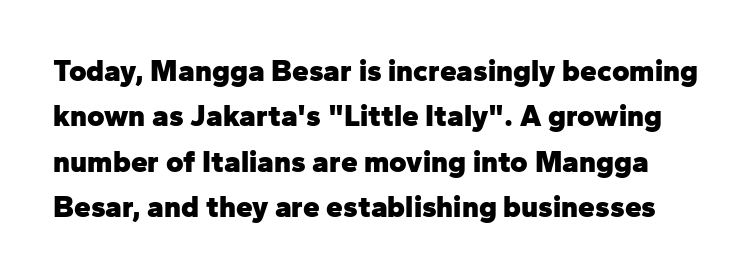
{"serif": "no", "italic": "no", "bold": "yes", "weight": "heavy", "width": "normal", "stroke_contrast": "low", "x_height": "medium", "monospaced": "no", "underline": "no", "line_spacing": "normal", "line_spacing_ratio": 1.51, "letter_spacing": "normal", "letter_spacing_em": 0.0, "glyph_px": 30}
